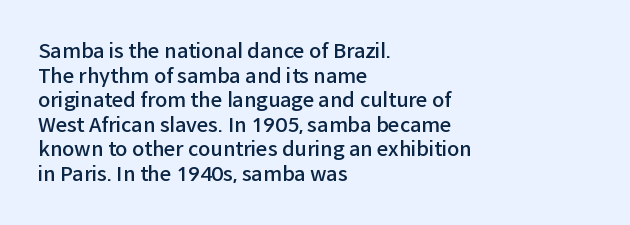
Characters follow at the spacing the type designer built in. The specimen reads as upright at a glance. The specimen omits any rule beneath the text block's lines. Short and long lines alike share a common starting point at left. Notice the strokes are somewhat thickened but not fully heavy: this is a semibold.
